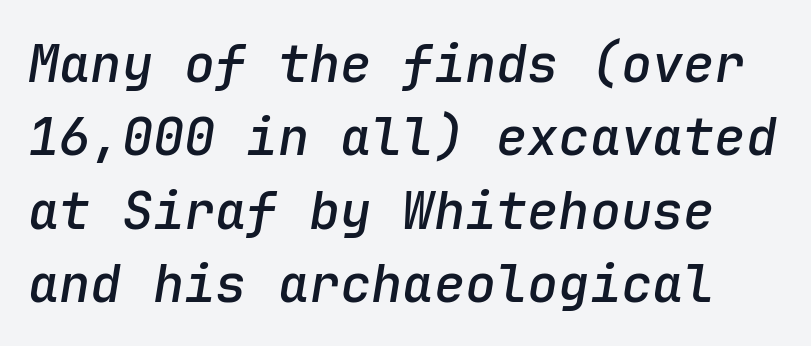
Q: Is the text bold? A: Semi-bold.
Q: Is the text italic (slanted)? A: Yes, it leans right by about 9 degrees.
Q: Is the text underlined? A: No.
Q: Is the spacing between letters normal or unusually wide? A: Normal.
Q: Is the spacing between lines tight, normal or loose? A: Normal.
Q: Width (condensed, normal, or wide)? A: Normal.
Q: Stroke contrast? A: Low.
Q: x-height? A: Medium.
Q: Monospaced? A: Yes.
